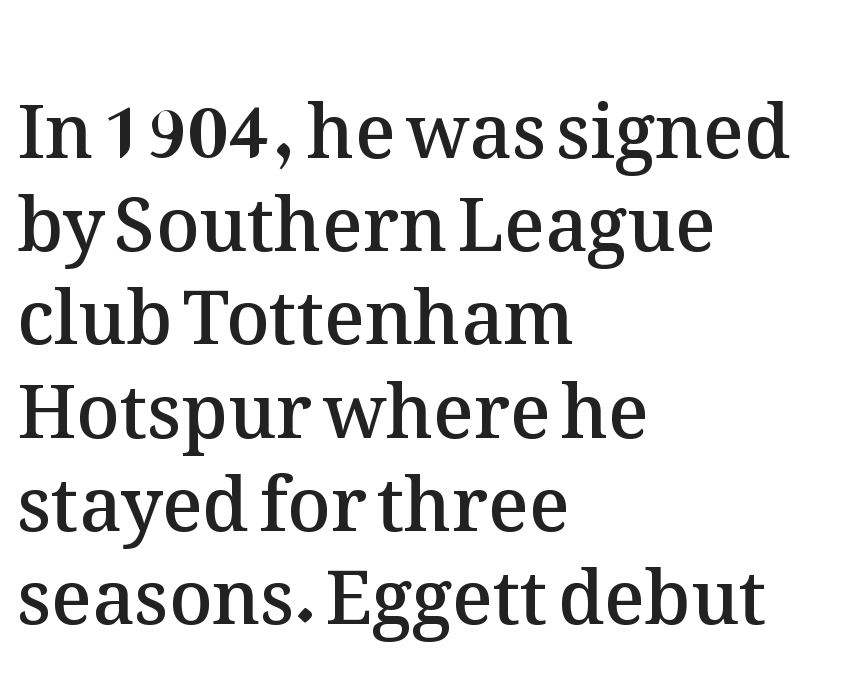
Q: Is the text bold? A: Semi-bold.
Q: Is the text italic (slanted)? A: No, it is upright.
Q: Is the text underlined? A: No.
Q: How is the paragraph aligned? A: Left-aligned.
Q: Is the spacing between letters normal or unusually wide? A: Normal.
Q: Is the spacing between lines tight, normal or loose? A: Normal.
Q: Width (condensed, normal, or wide)? A: Normal.
Q: Stroke contrast? A: Medium.
Q: x-height? A: Medium.
Q: Monospaced? A: No.
